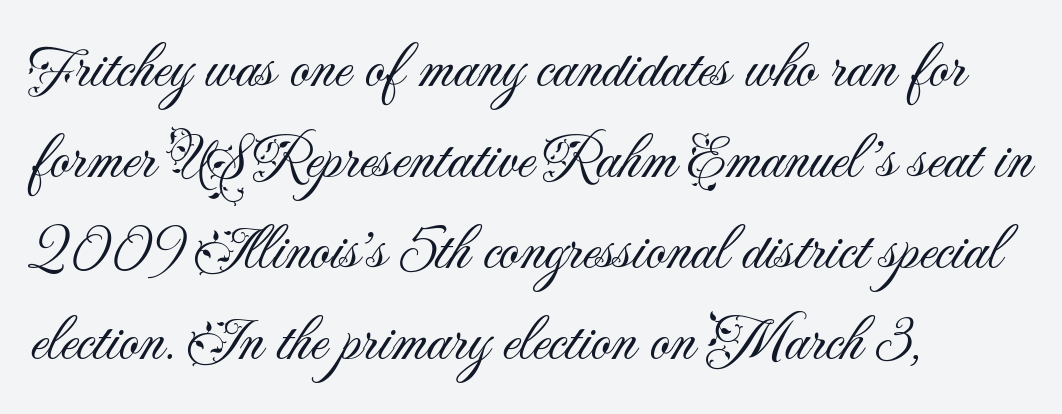
Q: Is the text bold? A: No.
Q: Is the text italic (slanted)? A: Yes.
Q: Is the typeface a serif or a sans-serif typeface? A: Sans-serif.
Q: Is the text underlined? A: No.
Q: How is the paragraph aligned? A: Left-aligned.
Q: Is the spacing between letters normal or unusually wide? A: Normal.
Q: Is the spacing between lines tight, normal or loose? A: Normal.
Q: Width (condensed, normal, or wide)? A: Normal.
Q: Stroke contrast? A: Medium.
Q: x-height? A: Small.
Q: Monospaced? A: No.
